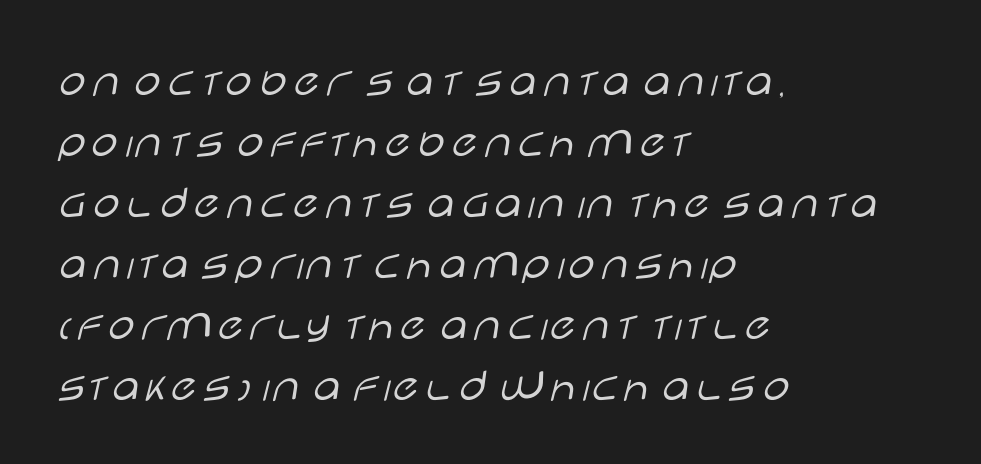
{"serif": "no", "bold": "no", "weight": "light", "width": "wide", "stroke_contrast": "low", "x_height": "large", "monospaced": "no", "underline": "no", "align": "left", "line_spacing": "normal", "line_spacing_ratio": 1.27, "letter_spacing": "normal", "letter_spacing_em": 0.0, "glyph_px": 48}
